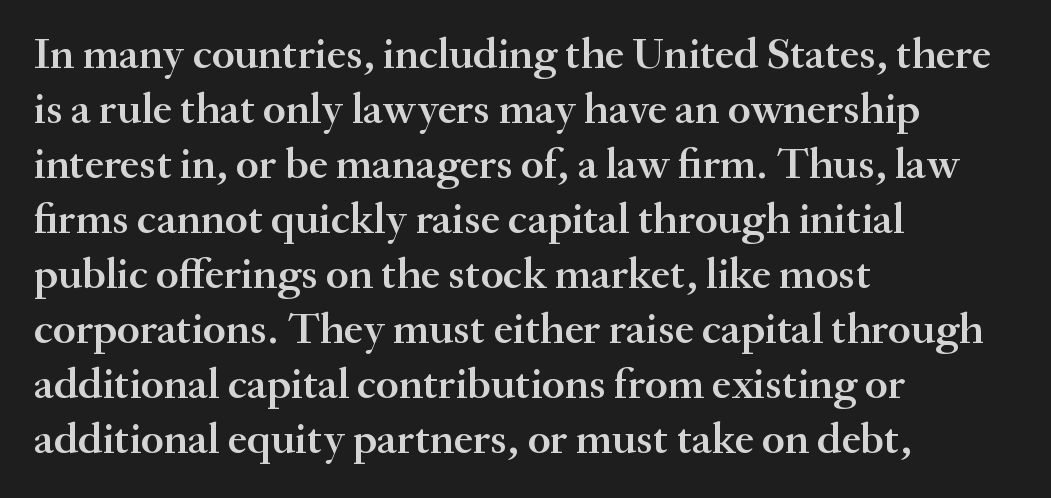
The image shows 44 px semibold serif type, upright; set left-aligned, normal line spacing (1.25x), normal letter spacing, not underlined; medium stroke contrast and a small x-height.
